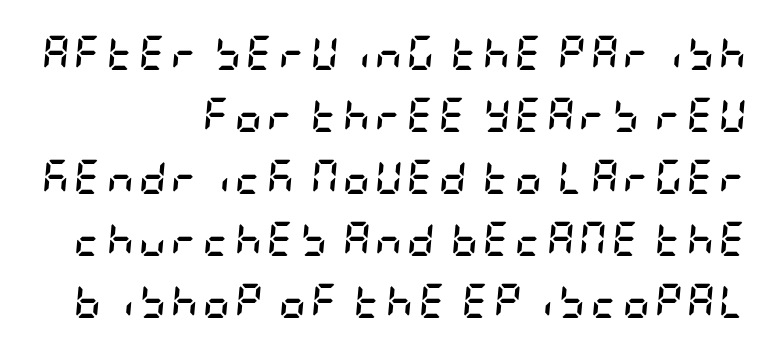
Chunky letters — that's bold for sure. The letters are slanted; this is an italic face. The rag falls on the left side of this text block. The space directly below the letters is spotless.
